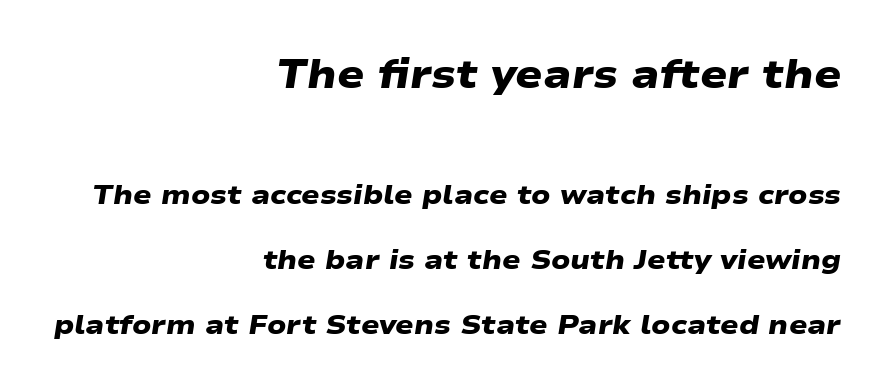
{"serif": "no", "bold": "yes", "weight": "heavy", "width": "wide", "stroke_contrast": "low", "x_height": "medium", "monospaced": "no", "underline": "no", "align": "right", "line_spacing": "loose", "line_spacing_ratio": 2.42, "letter_spacing": "normal", "letter_spacing_em": 0.0, "larger_block": "first", "size_ratio": 1.48, "glyph_px": 40}
